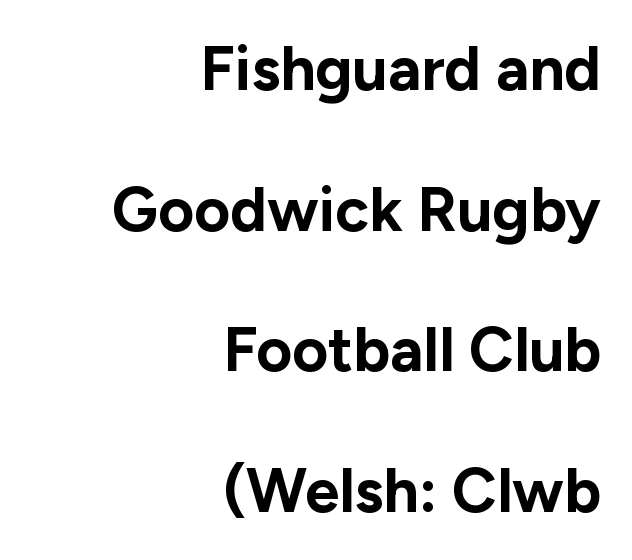
Q: Is the text bold? A: Yes.
Q: Is the text italic (slanted)? A: No, it is upright.
Q: Is the typeface a serif or a sans-serif typeface? A: Sans-serif.
Q: Is the text underlined? A: No.
Q: How is the paragraph aligned? A: Right-aligned.
Q: Is the spacing between letters normal or unusually wide? A: Normal.
Q: Is the spacing between lines tight, normal or loose? A: Loose.
Q: Width (condensed, normal, or wide)? A: Normal.
Q: Stroke contrast? A: Low.
Q: x-height? A: Medium.
Q: Monospaced? A: No.
